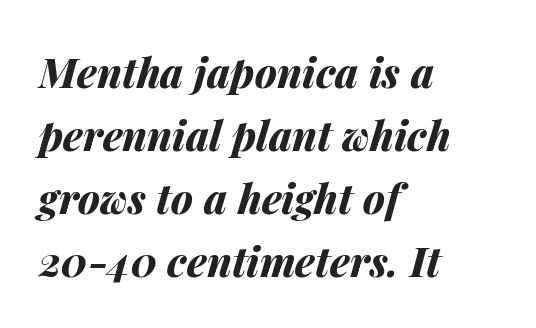
{"italic": "yes", "lean": "right", "slant_degrees": 14, "bold": "yes", "weight": "bold", "width": "normal", "stroke_contrast": "medium", "x_height": "medium", "monospaced": "no", "underline": "no", "align": "left", "line_spacing": "normal", "line_spacing_ratio": 1.54, "letter_spacing": "normal", "letter_spacing_em": 0.0, "glyph_px": 41}
